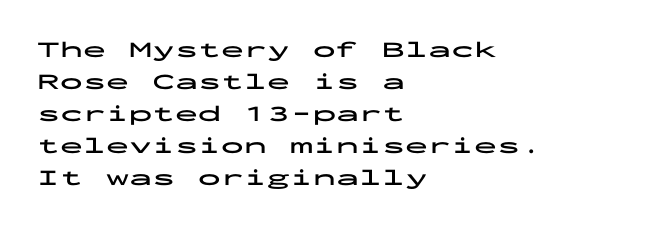
Compared with typical paragraphs, the rows here are spaced about the same. In terms of posture, this sample is upright. You'd pick this weight for a headline — it's a proper bold. Typeset ragged right — the left edge is the straight one.
